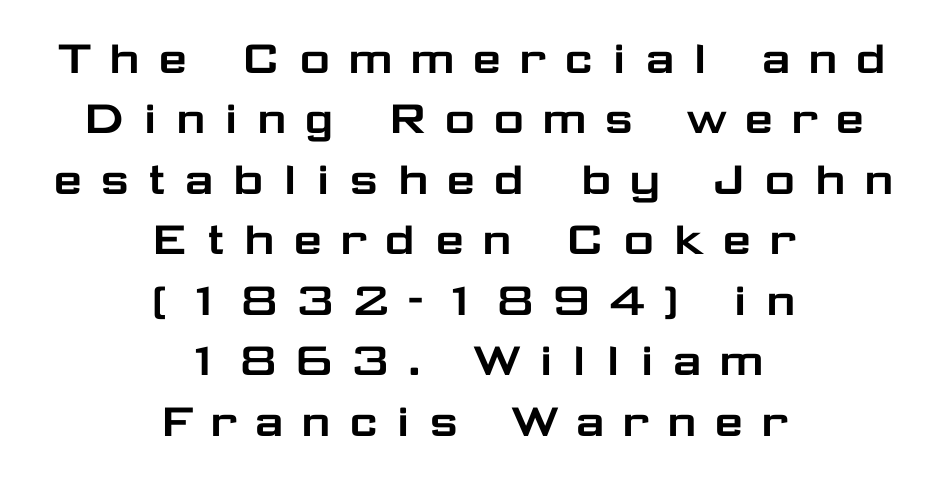
This is sans-serif lettering, the kind often seen on screens and signage. The text block is weighted toward neither margin, spreading evenly from the middle. Observe the wide spacing: letters keep a clear distance from each other. You could not count columns in this text — the font is proportionally spaced.
